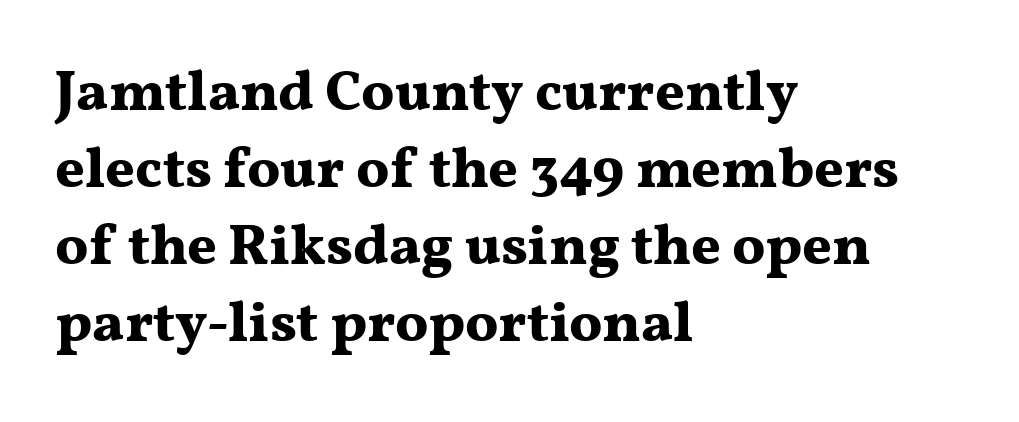
Q: Is the text bold? A: Yes.
Q: Is the text italic (slanted)? A: No, it is upright.
Q: Is the typeface a serif or a sans-serif typeface? A: Serif.
Q: Is the text underlined? A: No.
Q: How is the paragraph aligned? A: Left-aligned.
Q: Is the spacing between letters normal or unusually wide? A: Normal.
Q: Is the spacing between lines tight, normal or loose? A: Normal.
Q: Width (condensed, normal, or wide)? A: Wide.
Q: Stroke contrast? A: Medium.
Q: x-height? A: Medium.
Q: Monospaced? A: No.
